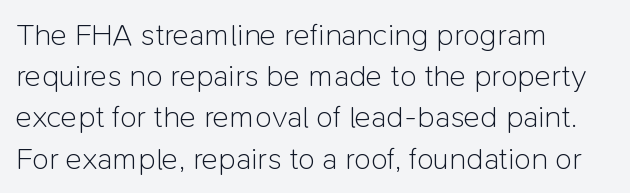
The image shows 31 px light sans-serif type, upright; set left-aligned, normal line spacing (1.33x), normal letter spacing, not underlined; low stroke contrast and a medium x-height.
